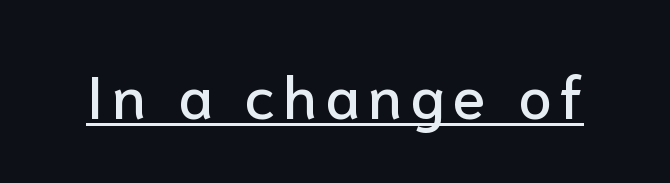
{"serif": "no", "italic": "no", "width": "normal", "stroke_contrast": "low", "x_height": "medium", "monospaced": "no", "underline": "yes", "glyph_px": 60}
